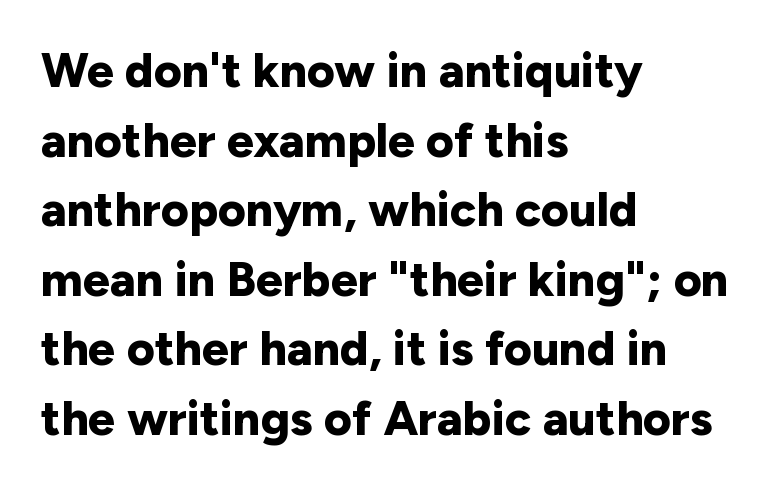
All the whitespace from short lines collects on the right. Is this a fixed-width face? No — the glyphs have proportional, varying widths. The designer left line spacing at the default. The glyphs are unaccompanied by any horizontal stroke below them. The passage shown is typeset with a sans-serif family. Each word holds together tightly as a unit, with standard inter-letter gaps.
